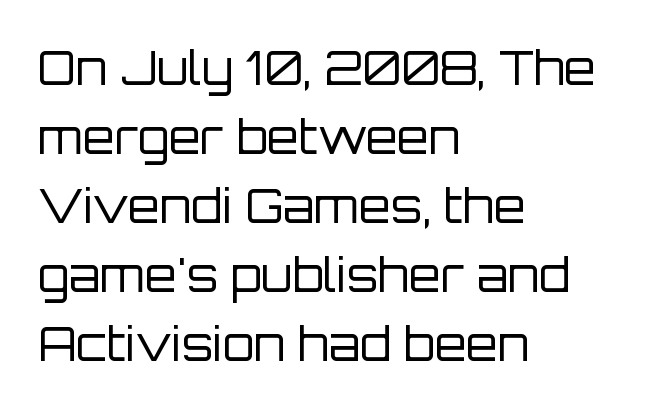
Tracking value appears to be zero — textbook default spacing. Words float on clear page, feet unadorned. The space between consecutive lines is moderate. Note: no serifs on the glyphs.
